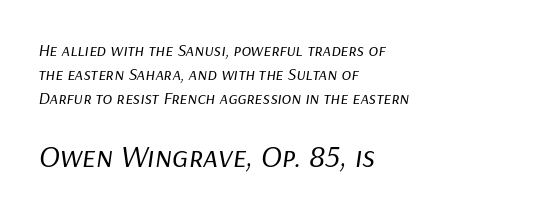
The image shows 32 px regular-weight type, italic (leaning right); set left-aligned, normal line spacing (1.33x), normal letter spacing, not underlined; the second (bottom) block is 1.78x larger; low stroke contrast and a medium x-height.
